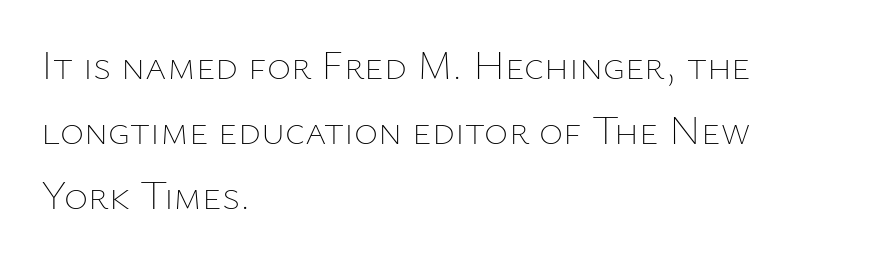
Q: Is the text bold? A: No.
Q: Is the text italic (slanted)? A: No, it is upright.
Q: Is the text underlined? A: No.
Q: How is the paragraph aligned? A: Left-aligned.
Q: Is the spacing between letters normal or unusually wide? A: Normal.
Q: Is the spacing between lines tight, normal or loose? A: Normal.
Q: Width (condensed, normal, or wide)? A: Normal.
Q: Stroke contrast? A: Low.
Q: x-height? A: Medium.
Q: Monospaced? A: No.
